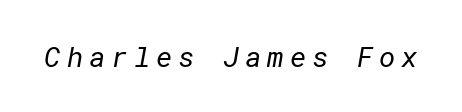
This rendering features lettering with no underline. Heft: none added — not bold. Regarding serifs, this sample does without them. How are the letters spaced? Widely, with obvious added tracking.
